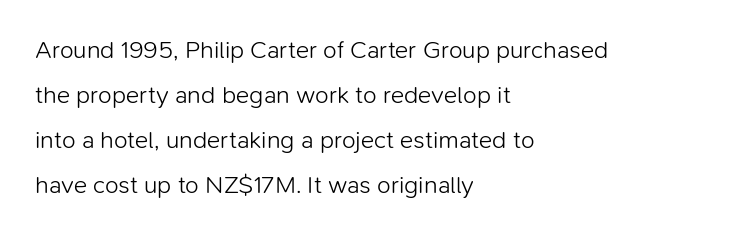
{"italic": "no", "bold": "no", "underline": "no", "align": "left", "line_spacing_ratio": 1.8, "letter_spacing": "normal", "letter_spacing_em": 0.0, "glyph_px": 25}
